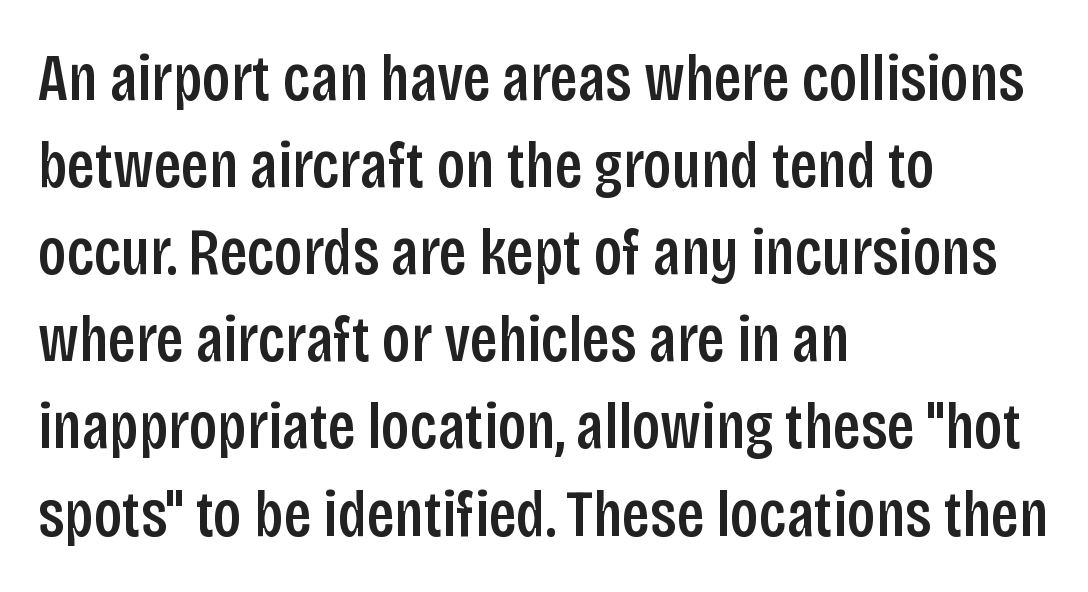
The image shows 66 px condensed sans-serif type, upright; set left-aligned, normal line spacing (1.32x), normal letter spacing, not underlined; low stroke contrast and a large x-height.
